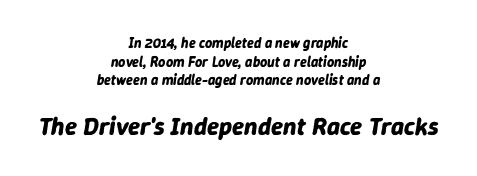
The image shows 25 px bold type, italic (leaning right); set centered, normal line spacing (1.33x), normal letter spacing, not underlined; the second (bottom) block is 1.79x larger.
